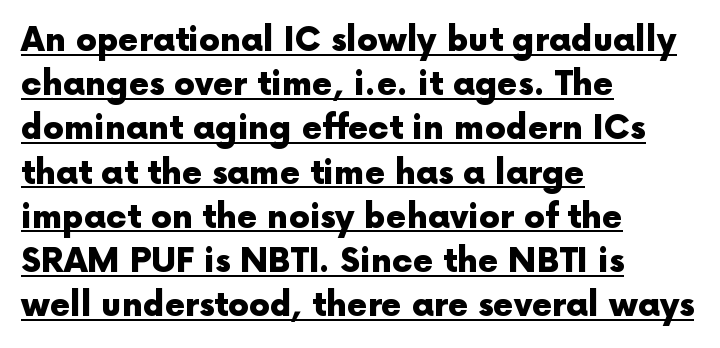
Honestly, the letter spacing is just normal — you wouldn't notice it. Each line starts at the same left margin while the right side varies. Stroke terminals: plain, sans-serif. This is the regular roman posture of the typeface. The strokes are fattened all the way to bold. The leading is moderate, giving the passage an even texture.
